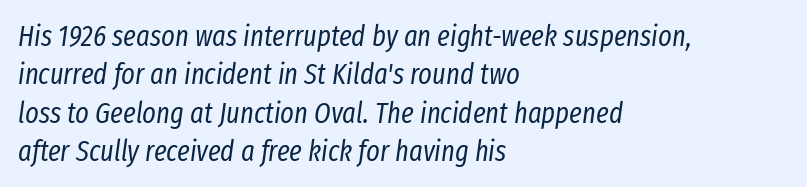
{"italic": "yes", "lean": "right", "slant_degrees": 8, "bold": "no", "weight": "regular", "width": "condensed", "stroke_contrast": "low", "x_height": "medium", "monospaced": "no", "underline": "no", "align": "left", "line_spacing": "normal", "line_spacing_ratio": 1.32, "letter_spacing": "normal", "letter_spacing_em": 0.0, "glyph_px": 29}
